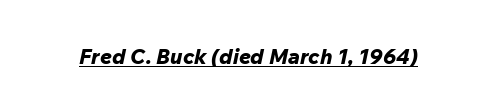
The image shows 21 px bold type, italic (leaning right); set normal letter spacing, underlined.
